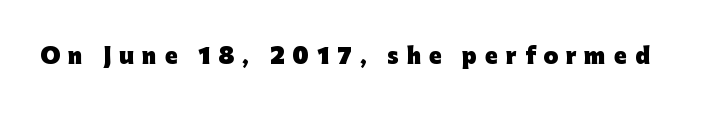
The image shows 21 px bold type, upright; set unusually wide letter spacing (+0.38 em), not underlined.
